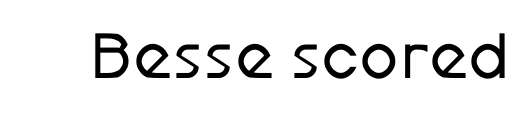
Q: Is the text bold? A: No.
Q: Is the text italic (slanted)? A: No, it is upright.
Q: Is the typeface a serif or a sans-serif typeface? A: Sans-serif.
Q: Is the text underlined? A: No.
Q: Is the spacing between letters normal or unusually wide? A: Normal.
Q: Width (condensed, normal, or wide)? A: Normal.
Q: Stroke contrast? A: Low.
Q: x-height? A: Medium.
Q: Monospaced? A: No.
